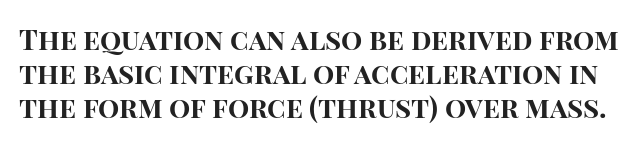
Q: Is the text bold? A: Yes.
Q: Is the text italic (slanted)? A: No, it is upright.
Q: Is the typeface a serif or a sans-serif typeface? A: Sans-serif.
Q: Is the text underlined? A: No.
Q: Is the spacing between letters normal or unusually wide? A: Normal.
Q: Width (condensed, normal, or wide)? A: Normal.
Q: Stroke contrast? A: High.
Q: x-height? A: Large.
Q: Monospaced? A: No.
